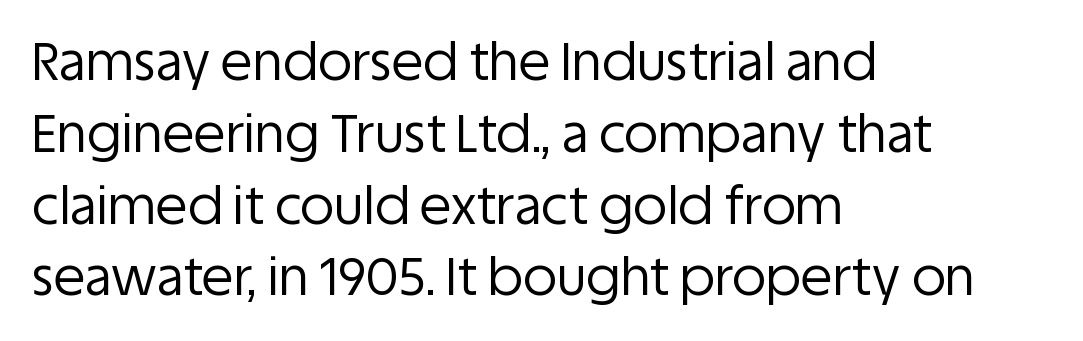
{"serif": "no", "italic": "no", "bold": "no", "weight": "regular", "width": "normal", "stroke_contrast": "low", "x_height": "large", "monospaced": "no", "underline": "no", "align": "left", "line_spacing": "normal", "line_spacing_ratio": 1.38, "letter_spacing": "normal", "letter_spacing_em": 0.0, "glyph_px": 52}
